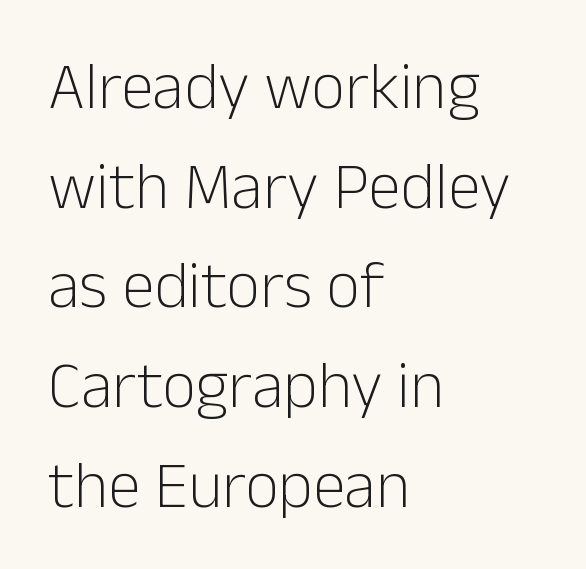
Q: Is the text bold? A: No.
Q: Is the text italic (slanted)? A: No, it is upright.
Q: Is the typeface a serif or a sans-serif typeface? A: Sans-serif.
Q: Is the text underlined? A: No.
Q: How is the paragraph aligned? A: Left-aligned.
Q: Is the spacing between letters normal or unusually wide? A: Normal.
Q: Is the spacing between lines tight, normal or loose? A: Normal.
Q: Width (condensed, normal, or wide)? A: Normal.
Q: Stroke contrast? A: Low.
Q: x-height? A: Medium.
Q: Monospaced? A: No.
